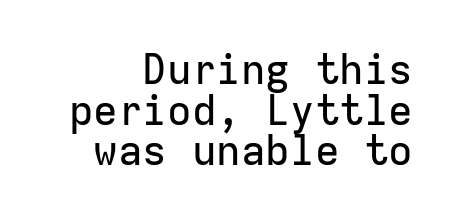
Q: Is the text italic (slanted)? A: No, it is upright.
Q: Is the typeface a serif or a sans-serif typeface? A: Sans-serif.
Q: Is the text underlined? A: No.
Q: How is the paragraph aligned? A: Right-aligned.
Q: Is the spacing between letters normal or unusually wide? A: Normal.
Q: Is the spacing between lines tight, normal or loose? A: Tight.
Q: Width (condensed, normal, or wide)? A: Normal.
Q: Stroke contrast? A: Low.
Q: x-height? A: Medium.
Q: Monospaced? A: Yes.
